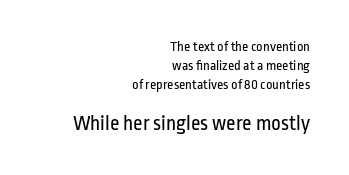
Check the space under the baseline: it is left empty. Caption: face not bold, strokes unweighted. Students, note that the glyphs here touch the page at normal intervals. The letters stand upright; this is a roman face.
